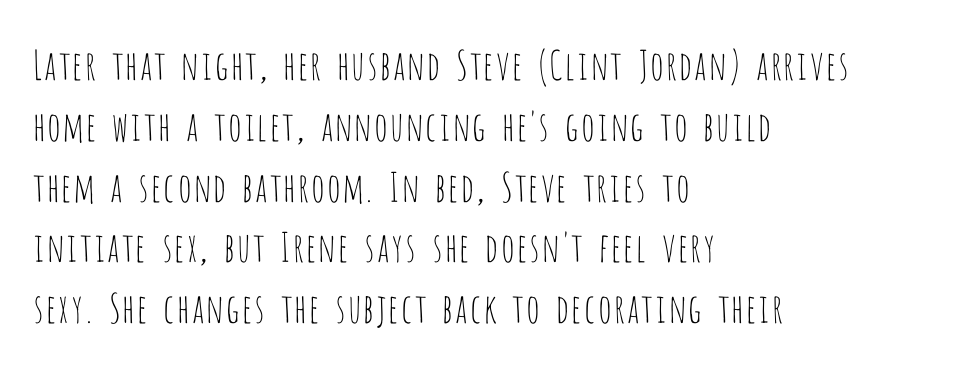
The image shows 40 px thin, condensed sans-serif type, upright; set left-aligned, normal line spacing (1.52x), normal letter spacing, not underlined; low stroke contrast and a large x-height.
